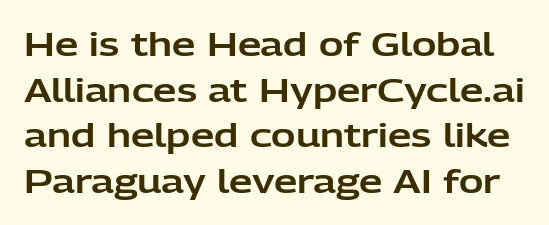
{"serif": "no", "italic": "no", "width": "normal", "stroke_contrast": "low", "x_height": "medium", "monospaced": "no", "underline": "no", "line_spacing": "normal", "line_spacing_ratio": 1.38, "letter_spacing": "normal", "letter_spacing_em": 0.0, "glyph_px": 33}
